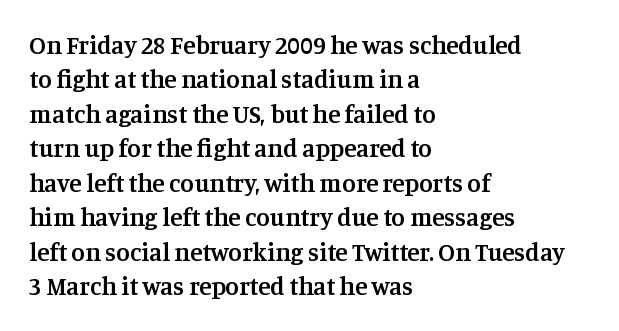
The image shows 25 px text type, upright; set left-aligned, normal line spacing (1.38x), normal letter spacing, not underlined.
